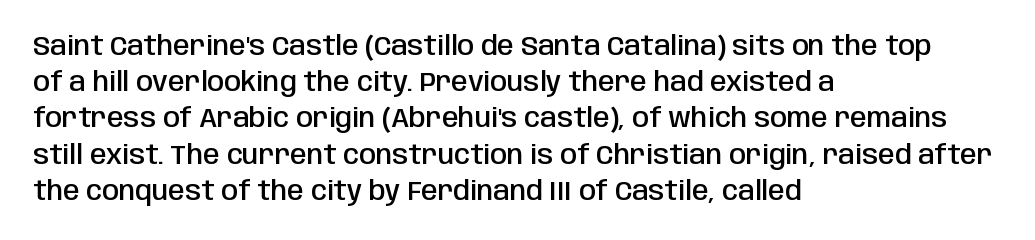
{"italic": "no", "bold": "semi", "underline": "no", "align": "left", "line_spacing": "normal", "line_spacing_ratio": 1.34, "letter_spacing": "normal", "letter_spacing_em": 0.0, "glyph_px": 27}
